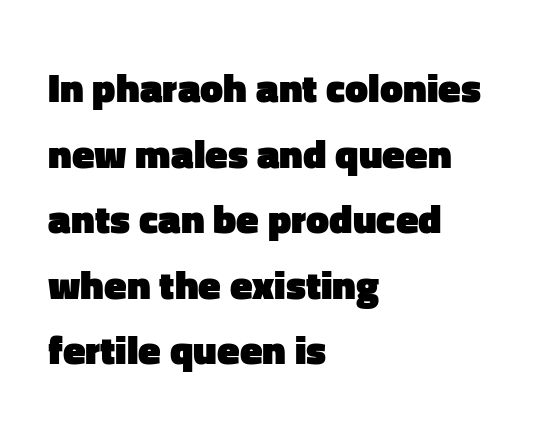
The axis of the letterforms is exactly vertical. This rendering features lettering with no underline. Heavy-handed strokes throughout: this text is bold. The rag falls on the right side of this text block. One glance says typical: line gaps are just what's usual.
